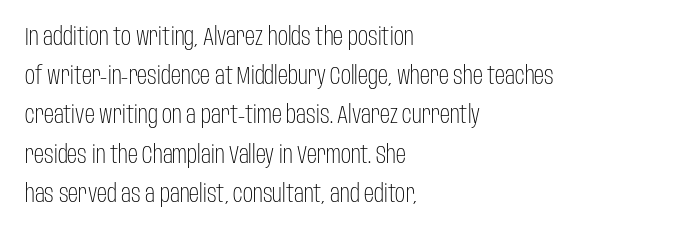
Is this a heavy cut? Hardly; it is regular or lighter. In CSS terms this would be text-align: left. Words appear dense and cohesive because spacing is normal. The gap between lines stays unmarked. Reading down the column, the eye jumps a familiar distance to each next line. This is roman type, the default non-slanted kind.
